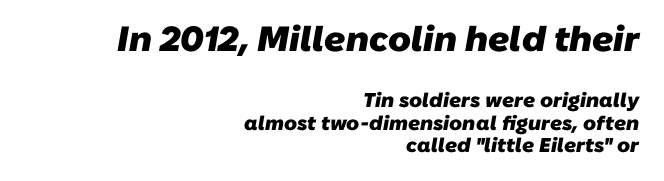
{"serif": "no", "bold": "yes", "weight": "heavy", "width": "normal", "stroke_contrast": "low", "x_height": "medium", "monospaced": "no", "underline": "no", "align": "right", "line_spacing": "tight", "line_spacing_ratio": 1.12, "letter_spacing": "normal", "letter_spacing_em": 0.0, "larger_block": "first", "size_ratio": 1.75, "glyph_px": 35}
